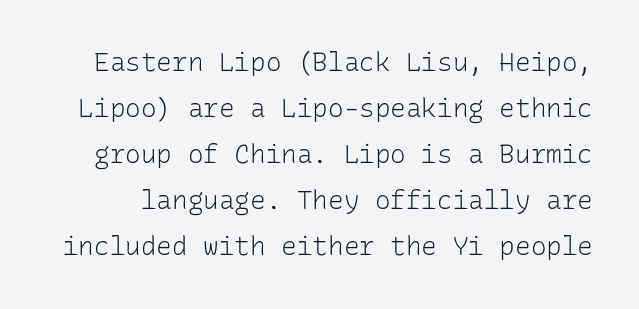
Q: Is the text bold? A: No.
Q: Is the text italic (slanted)? A: No, it is upright.
Q: Is the text underlined? A: No.
Q: Is the spacing between letters normal or unusually wide? A: Normal.
